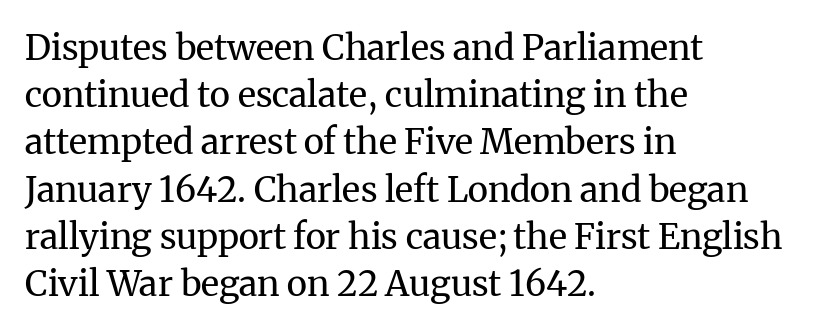
Q: Is the text bold? A: No.
Q: Is the text italic (slanted)? A: No, it is upright.
Q: Is the typeface a serif or a sans-serif typeface? A: Serif.
Q: Is the text underlined? A: No.
Q: How is the paragraph aligned? A: Left-aligned.
Q: Is the spacing between letters normal or unusually wide? A: Normal.
Q: Is the spacing between lines tight, normal or loose? A: Normal.
Q: Width (condensed, normal, or wide)? A: Normal.
Q: Stroke contrast? A: Medium.
Q: x-height? A: Medium.
Q: Monospaced? A: No.
